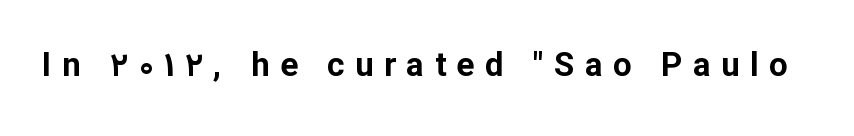
Q: Is the text bold? A: Yes.
Q: Is the text italic (slanted)? A: No, it is upright.
Q: Is the typeface a serif or a sans-serif typeface? A: Sans-serif.
Q: Is the text underlined? A: No.
Q: Is the spacing between letters normal or unusually wide? A: Unusually wide.
Q: Width (condensed, normal, or wide)? A: Normal.
Q: Stroke contrast? A: Low.
Q: x-height? A: Medium.
Q: Monospaced? A: No.
